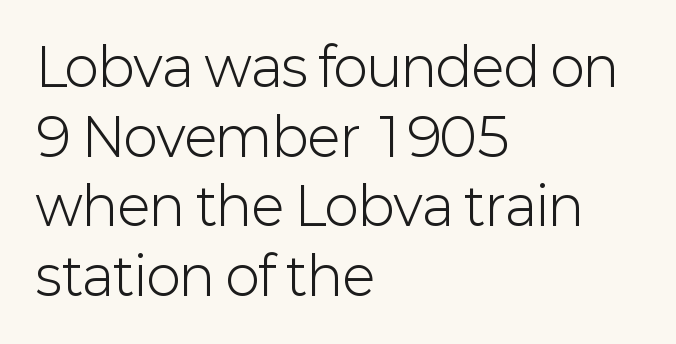
The image shows 52 px light sans-serif type, upright; set left-aligned, normal line spacing (1.34x), normal letter spacing, not underlined; low stroke contrast and a medium x-height.
